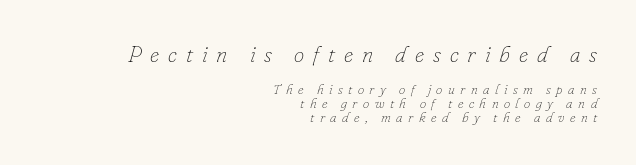
The image shows 23 px text type, italic (leaning right); set right-aligned, tight line spacing (0.99x), unusually wide letter spacing (+0.39 em), not underlined; the first (top) block is 1.64x larger.
